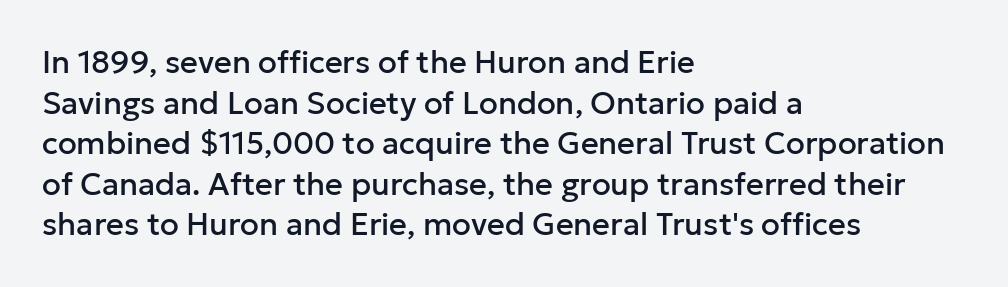
No word sits above an underline. Is there much room between lines? A standard amount, neither cramped nor airy. You could not count columns in this text — the font is proportionally spaced. Casual observation: everything's shoved over to the left.
